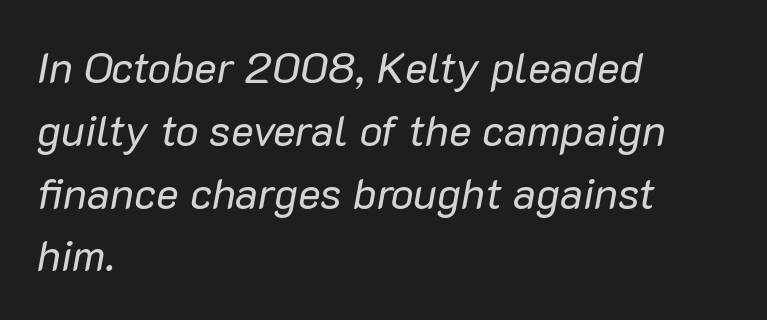
Here the designer chose a conventional face with non-uniform glyph widths. A student would call this left alignment; a typographer would say flush left, rag right. Letters rest on an invisible, unmarked baseline. Characters are canted at an angle relative to the baseline's perpendicular. The strokes are not fattened; the text isn't bold. Whoever set this chose a conventional vertical rhythm.
